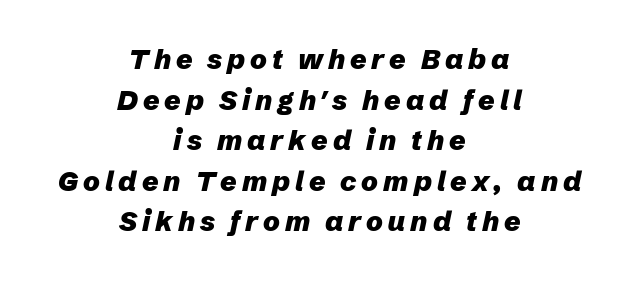
The image shows 28 px heavy type, italic (leaning right); set centered, normal line spacing (1.45x), not underlined; low stroke contrast and a medium x-height.
